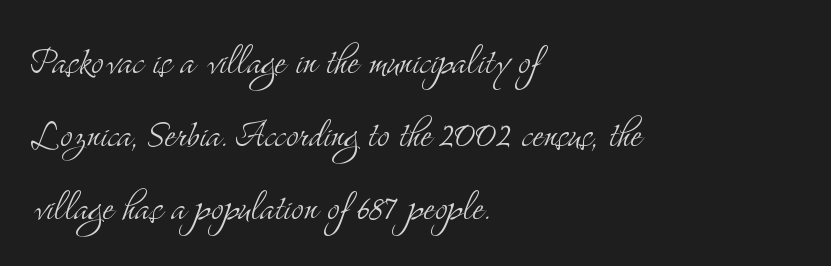
The image shows 47 px light, condensed serif type; set left-aligned, normal line spacing (1.55x), normal letter spacing, not underlined; medium stroke contrast and a small x-height.
